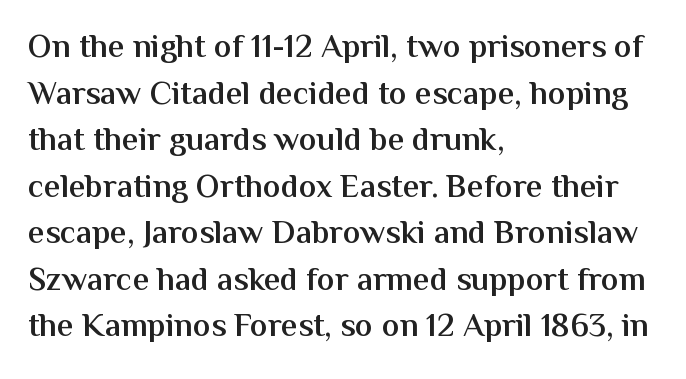
Q: Is the text bold? A: Semi-bold.
Q: Is the text italic (slanted)? A: No, it is upright.
Q: Is the typeface a serif or a sans-serif typeface? A: Sans-serif.
Q: Is the text underlined? A: No.
Q: How is the paragraph aligned? A: Left-aligned.
Q: Is the spacing between letters normal or unusually wide? A: Normal.
Q: Is the spacing between lines tight, normal or loose? A: Normal.
Q: Width (condensed, normal, or wide)? A: Normal.
Q: Stroke contrast? A: Medium.
Q: x-height? A: Medium.
Q: Monospaced? A: No.
